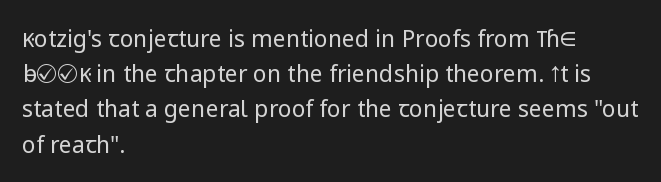
{"italic": "no", "bold": "no", "underline": "no", "align": "left", "line_spacing": "normal", "line_spacing_ratio": 1.53, "letter_spacing": "normal", "letter_spacing_em": 0.0, "glyph_px": 23}
